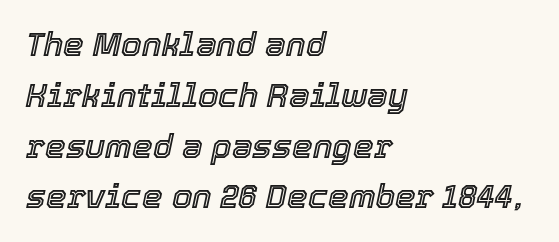
The passage shown has conventional tracking throughout. All the whitespace from short lines collects on the right. Slanted lettering throughout. Character widths vary here, with narrow letters taking less room than wide ones. Decoration check: the copy has no underline. Leading matches the norm, producing a regular column.
